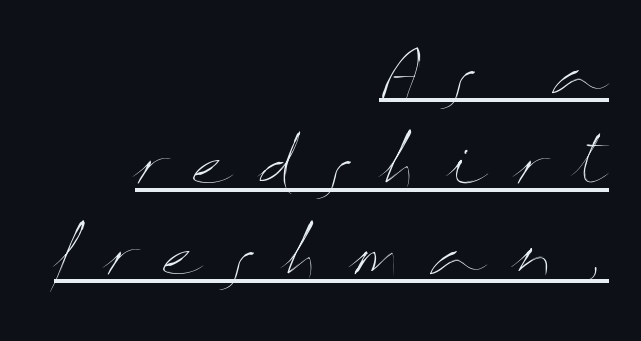
Q: Is the text bold? A: No.
Q: Is the text italic (slanted)? A: Yes.
Q: Is the text underlined? A: Yes.
Q: How is the paragraph aligned? A: Right-aligned.
Q: Is the spacing between letters normal or unusually wide? A: Unusually wide.
Q: Is the spacing between lines tight, normal or loose? A: Normal.
Q: Width (condensed, normal, or wide)? A: Wide.
Q: Stroke contrast? A: Medium.
Q: x-height? A: Medium.
Q: Monospaced? A: No.
